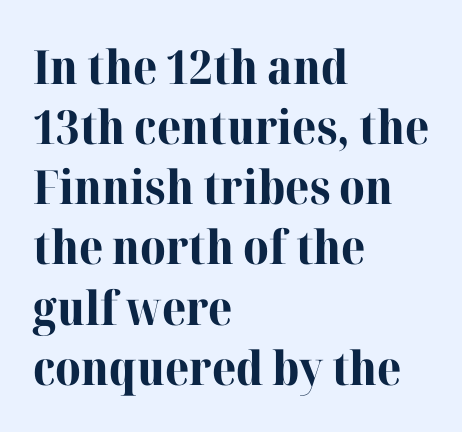
Type without underlining. The letters advance in unequal steps, a hallmark of proportional type. Tracking here is standard; glyphs follow each other at the usual distance. Stroke thickness is high; the sample reads as a true bold. If you drew a line through each stem, it would be perfectly vertical. Quick note: interline space is typical.
